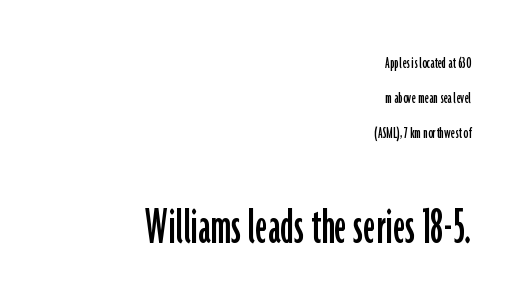
The image shows 54 px condensed sans-serif type, upright; set right-aligned, loose line spacing (1.95x), normal letter spacing, not underlined; the second (bottom) block is 3.0x larger; low stroke contrast and a medium x-height.
